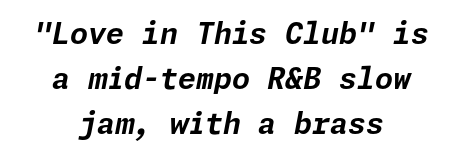
The image shows 29 px bold type, italic (leaning right); set centered, normal line spacing (1.55x), normal letter spacing, not underlined; low stroke contrast and a medium x-height.
